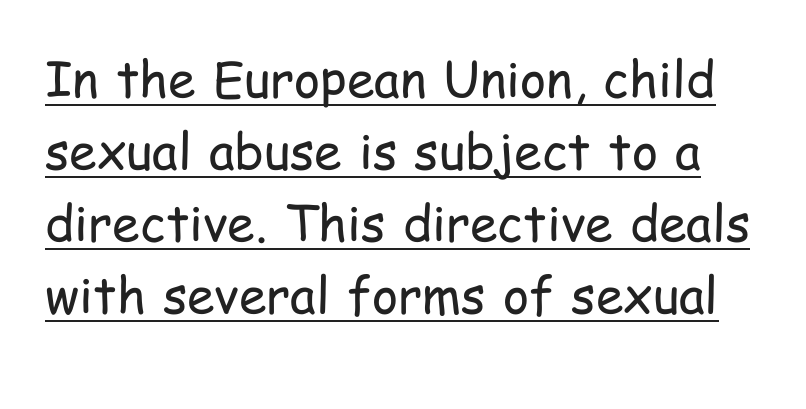
A typesetter would mark this as roman, not italic. Leading matches the norm, producing a regular column. Nobody touched the tracking dial on this one. The characters are drawn with everyday or finer stroke widths. A typesetter would call this proportional, since set widths differ per character. Does a line run under the words? Yes, clearly.
